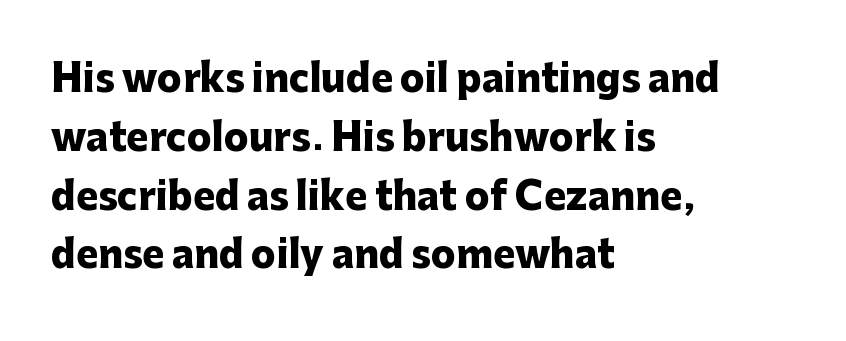
Q: Is the text bold? A: Yes.
Q: Is the text italic (slanted)? A: No, it is upright.
Q: Is the typeface a serif or a sans-serif typeface? A: Sans-serif.
Q: Is the text underlined? A: No.
Q: How is the paragraph aligned? A: Left-aligned.
Q: Is the spacing between letters normal or unusually wide? A: Normal.
Q: Is the spacing between lines tight, normal or loose? A: Normal.
Q: Width (condensed, normal, or wide)? A: Normal.
Q: Stroke contrast? A: Low.
Q: x-height? A: Medium.
Q: Monospaced? A: No.
